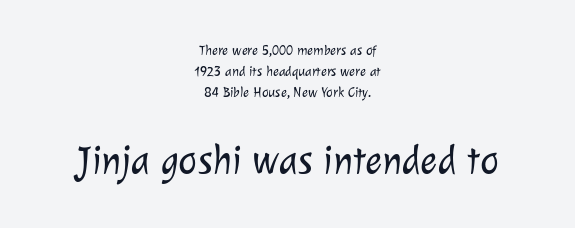
Quick note: underline off. Do the characters align in a grid? No, the font is proportional. The line texture is even and compact thanks to regular tracking. Is this a heavy cut? Hardly; it is regular or lighter. The font family rendered here belongs to the sans-serif group.
